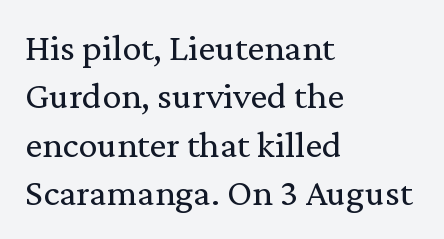
The image shows 38 px regular-weight serif type, upright; set left-aligned, normal line spacing (1.27x), normal letter spacing, not underlined; low stroke contrast and a medium x-height.
